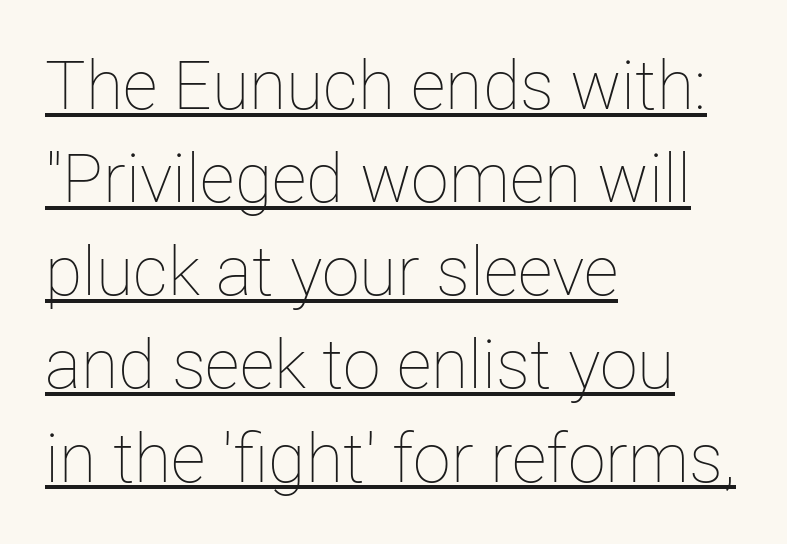
The image shows 68 px thin type, upright; set left-aligned, normal line spacing (1.37x), normal letter spacing, underlined; low stroke contrast and a medium x-height.
